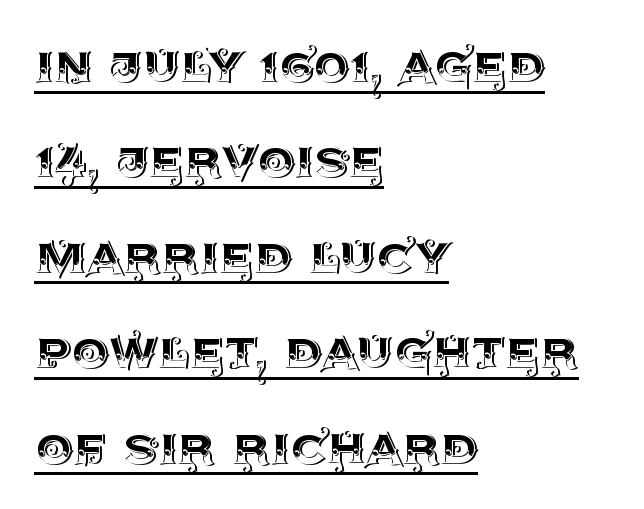
{"italic": "no", "width": "normal", "x_height": "large", "monospaced": "no", "underline": "yes", "align": "left", "line_spacing": "normal", "line_spacing_ratio": 1.59, "letter_spacing": "normal", "letter_spacing_em": 0.0, "glyph_px": 60}
